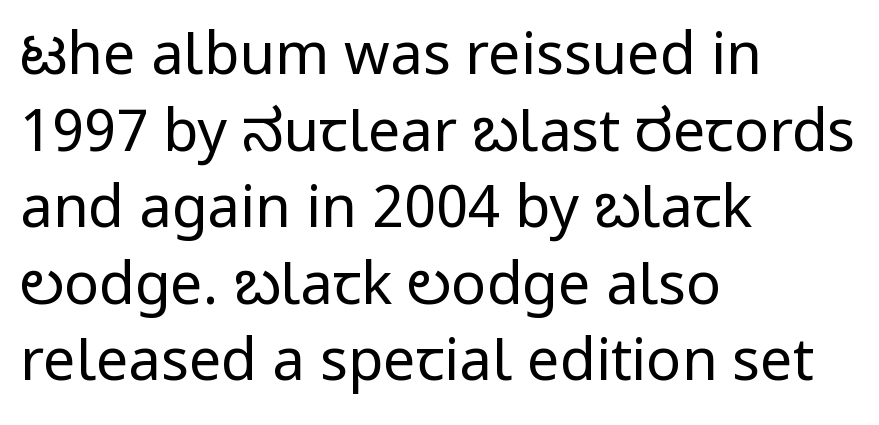
Q: Is the text bold? A: No.
Q: Is the text italic (slanted)? A: No, it is upright.
Q: Is the typeface a serif or a sans-serif typeface? A: Sans-serif.
Q: Is the text underlined? A: No.
Q: How is the paragraph aligned? A: Left-aligned.
Q: Is the spacing between letters normal or unusually wide? A: Normal.
Q: Is the spacing between lines tight, normal or loose? A: Normal.
Q: Width (condensed, normal, or wide)? A: Condensed.
Q: Stroke contrast? A: Low.
Q: x-height? A: Large.
Q: Monospaced? A: No.
